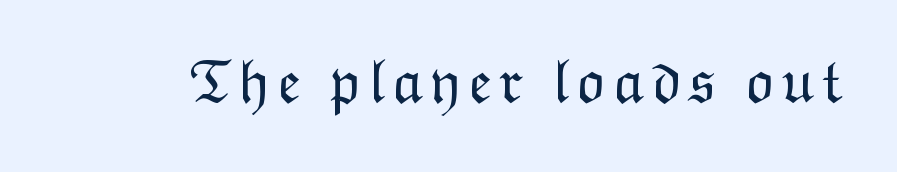
{"italic": "no", "bold": "no", "weight": "light", "width": "normal", "stroke_contrast": "low", "x_height": "medium", "monospaced": "no", "underline": "no", "glyph_px": 63}
